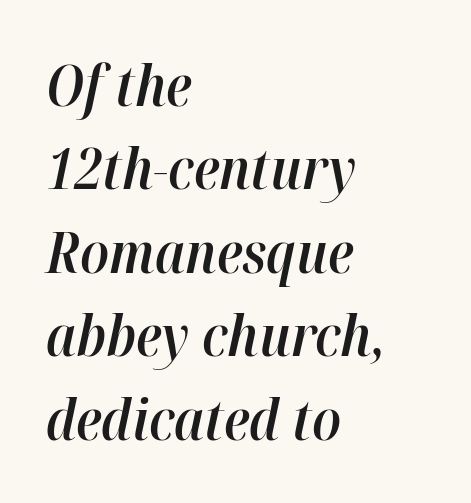
Q: Is the text bold? A: Semi-bold.
Q: Is the text italic (slanted)? A: Yes, it leans right by about 12 degrees.
Q: Is the text underlined? A: No.
Q: How is the paragraph aligned? A: Left-aligned.
Q: Is the spacing between letters normal or unusually wide? A: Normal.
Q: Is the spacing between lines tight, normal or loose? A: Normal.
Q: Width (condensed, normal, or wide)? A: Normal.
Q: Stroke contrast? A: High.
Q: x-height? A: Medium.
Q: Monospaced? A: No.
